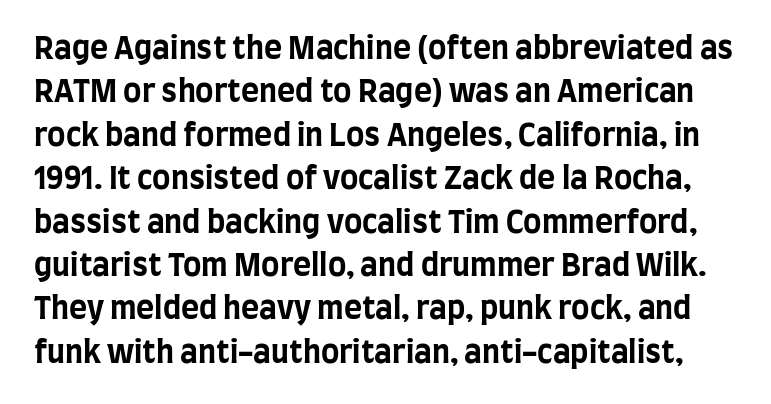
{"serif": "no", "italic": "no", "bold": "yes", "weight": "bold", "width": "condensed", "stroke_contrast": "low", "x_height": "large", "monospaced": "no", "underline": "no", "line_spacing": "normal", "line_spacing_ratio": 1.4, "letter_spacing": "normal", "letter_spacing_em": 0.0, "glyph_px": 31}
